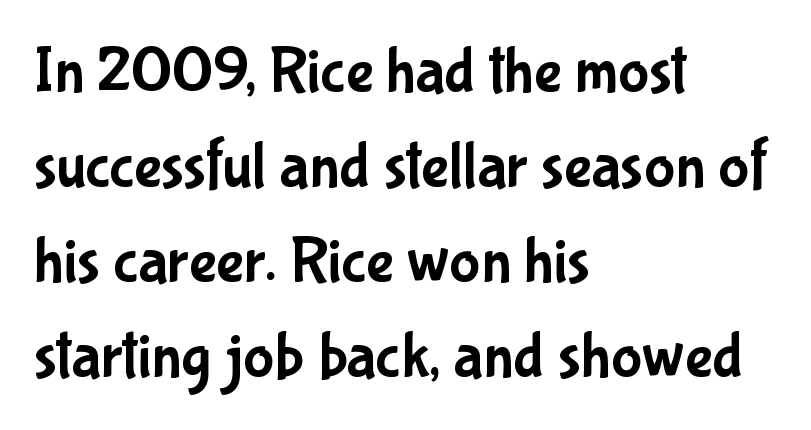
Q: Is the text italic (slanted)? A: No, it is upright.
Q: Is the typeface a serif or a sans-serif typeface? A: Sans-serif.
Q: Is the text underlined? A: No.
Q: How is the paragraph aligned? A: Left-aligned.
Q: Is the spacing between letters normal or unusually wide? A: Normal.
Q: Is the spacing between lines tight, normal or loose? A: Normal.
Q: Width (condensed, normal, or wide)? A: Condensed.
Q: Stroke contrast? A: Low.
Q: x-height? A: Medium.
Q: Monospaced? A: No.
